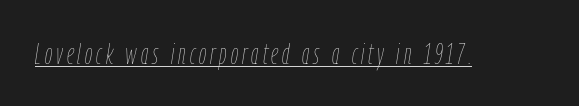
The image shows 29 px thin, condensed type, italic (leaning right); set underlined; low stroke contrast and a medium x-height.
